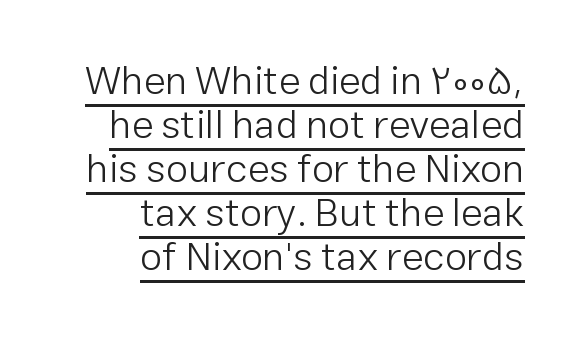
Q: Is the text bold? A: No.
Q: Is the text italic (slanted)? A: No, it is upright.
Q: Is the typeface a serif or a sans-serif typeface? A: Sans-serif.
Q: Is the text underlined? A: Yes.
Q: How is the paragraph aligned? A: Right-aligned.
Q: Is the spacing between letters normal or unusually wide? A: Normal.
Q: Is the spacing between lines tight, normal or loose? A: Tight.
Q: Width (condensed, normal, or wide)? A: Normal.
Q: Stroke contrast? A: Low.
Q: x-height? A: Medium.
Q: Monospaced? A: No.
